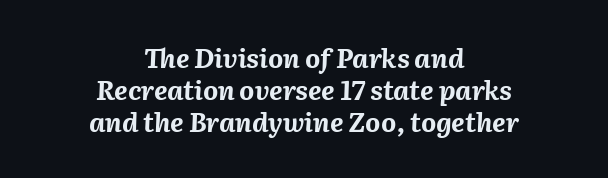
The image shows 26 px bold type, italic (leaning right); set centered, line spacing 1.23x, normal letter spacing, not underlined.
